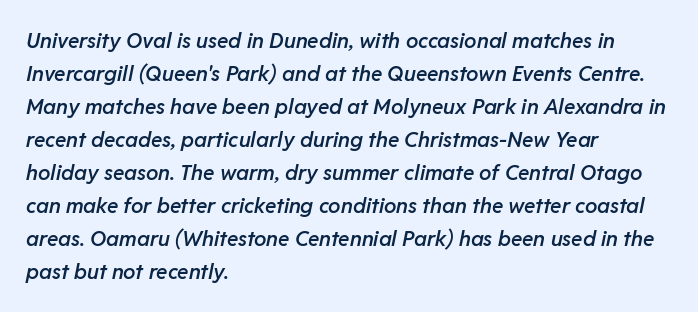
{"italic": "yes", "lean": "right", "slant_degrees": 11, "bold": "semi", "underline": "no", "align": "left", "line_spacing": "normal", "line_spacing_ratio": 1.57, "letter_spacing": "normal", "letter_spacing_em": 0.0, "glyph_px": 21}
